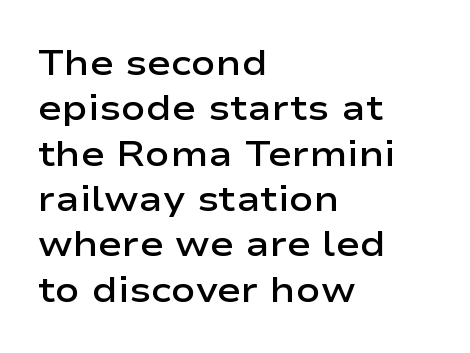
Q: Is the text bold? A: Semi-bold.
Q: Is the text italic (slanted)? A: No, it is upright.
Q: Is the typeface a serif or a sans-serif typeface? A: Sans-serif.
Q: Is the text underlined? A: No.
Q: How is the paragraph aligned? A: Left-aligned.
Q: Is the spacing between letters normal or unusually wide? A: Normal.
Q: Is the spacing between lines tight, normal or loose? A: Normal.
Q: Width (condensed, normal, or wide)? A: Wide.
Q: Stroke contrast? A: Low.
Q: x-height? A: Medium.
Q: Monospaced? A: No.
